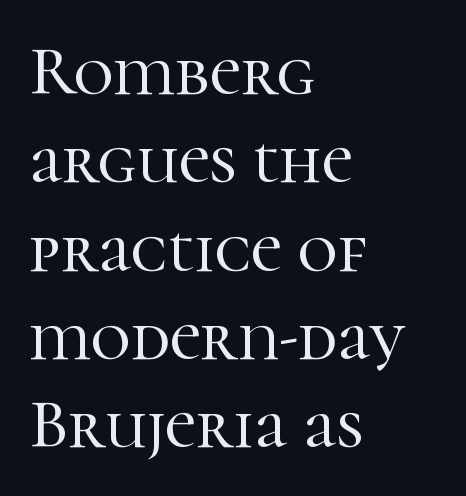
{"serif": "yes", "italic": "no", "width": "normal", "stroke_contrast": "high", "x_height": "medium", "monospaced": "no", "underline": "no", "align": "left", "line_spacing": "normal", "line_spacing_ratio": 1.28, "letter_spacing": "normal", "letter_spacing_em": 0.0, "glyph_px": 69}
